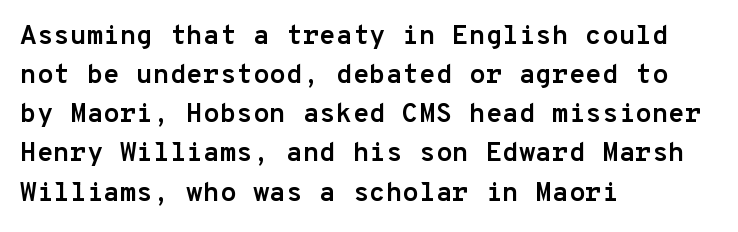
The image shows 27 px bold type, upright; set left-aligned, normal line spacing (1.45x), normal letter spacing, not underlined.
